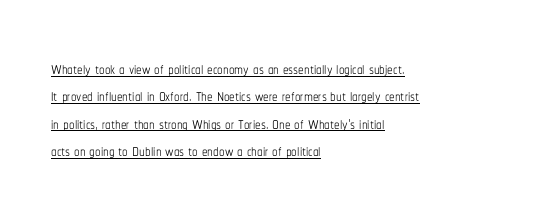
Q: Is the text bold? A: No.
Q: Is the text italic (slanted)? A: No, it is upright.
Q: Is the text underlined? A: Yes.
Q: How is the paragraph aligned? A: Left-aligned.
Q: Is the spacing between letters normal or unusually wide? A: Normal.
